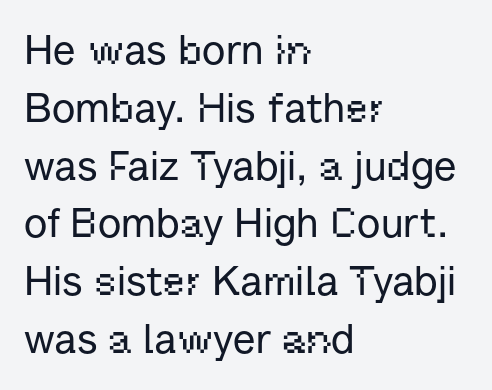
This rendering uses left alignment, leaving the right contour irregular. Words appear dense and cohesive because spacing is normal. This sample uses an upright cut, with every glyph sitting square on the baseline. Interline gaps are of average width in this sample. The face used here is proportionally spaced, like ordinary book or web type. Check where the strokes stop: nothing finishes them off — pure sans.
